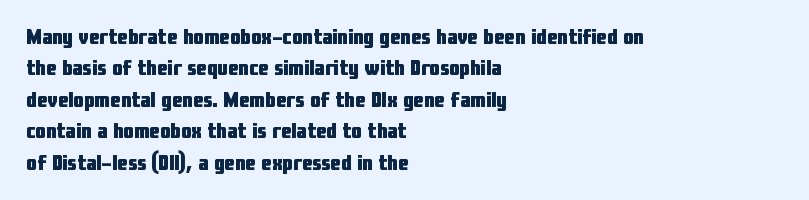
The image shows 21 px bold type, upright; set left-aligned, normal line spacing (1.5x), normal letter spacing, not underlined.
